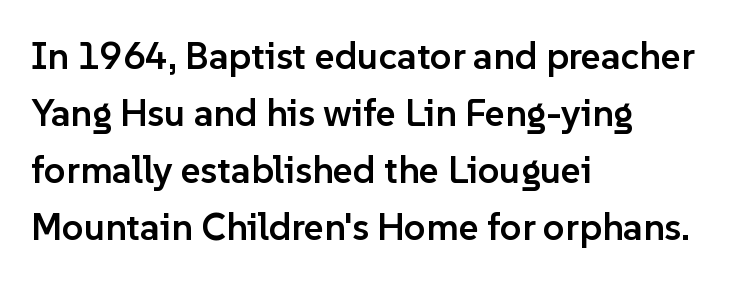
Is this a fixed-width face? No — the glyphs have proportional, varying widths. Does the type have serifs? No, each stem ends abruptly. As a designer I'd log this as weight 600, semibold. This sample keeps an unexceptional amount of space between lines. A student would call this left alignment; a typographer would say flush left, rag right. Glyph-to-glyph distance matches everyday printed text.
